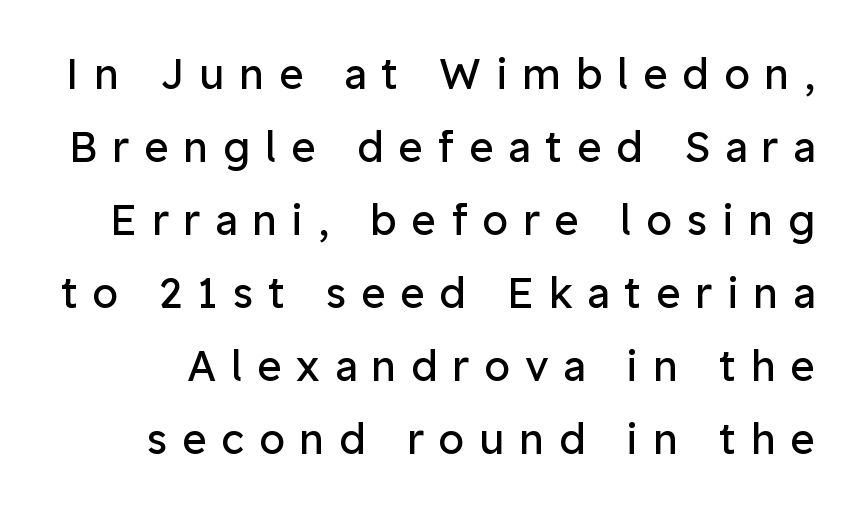
The image shows 42 px regular-weight sans-serif type, upright; set line spacing 1.74x, unusually wide letter spacing (+0.35 em), not underlined; low stroke contrast and a medium x-height.
